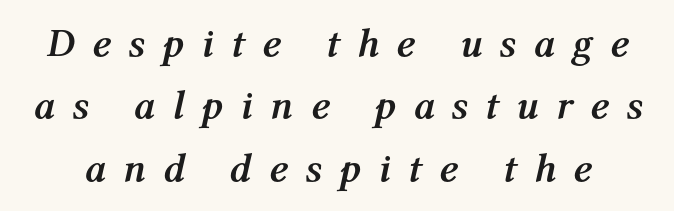
Type without underlining. The rendering inserts visible extra space after every character. A typesetter would call this proportional, since set widths differ per character. The sample has been set heavy, in full bold. This block has exactly the height ordinary leading produces.
